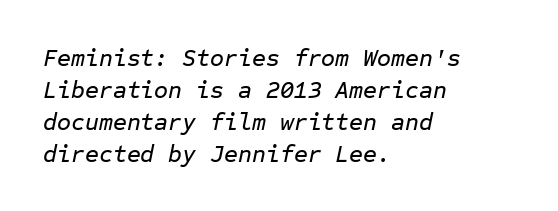
Q: Is the text italic (slanted)? A: Yes, it leans right by about 12 degrees.
Q: Is the text underlined? A: No.
Q: How is the paragraph aligned? A: Left-aligned.
Q: Is the spacing between letters normal or unusually wide? A: Normal.
Q: Is the spacing between lines tight, normal or loose? A: Normal.
